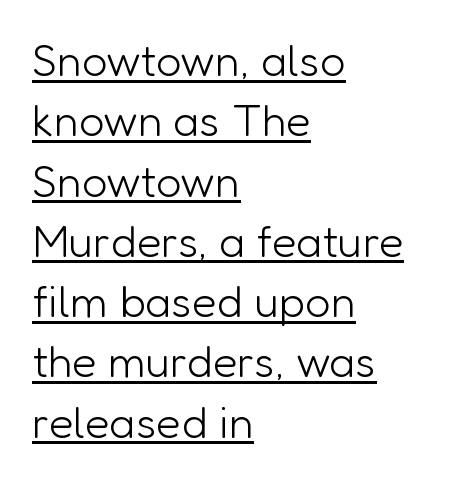
{"serif": "no", "italic": "no", "bold": "no", "weight": "light", "width": "normal", "stroke_contrast": "low", "x_height": "medium", "monospaced": "no", "underline": "yes", "align": "left", "line_spacing": "normal", "line_spacing_ratio": 1.34, "letter_spacing": "normal", "letter_spacing_em": 0.0, "glyph_px": 45}
